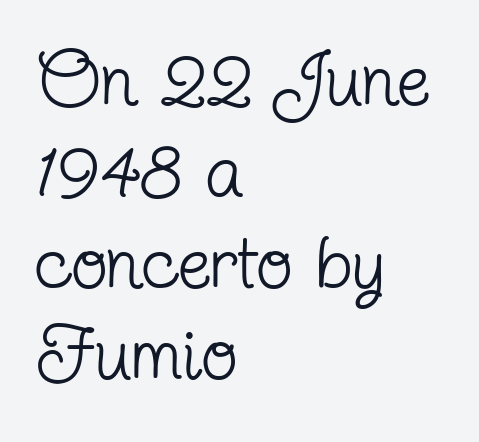
The paragraph has a hard left edge and a soft right edge. Is the type heavy? It reads as light-to-regular instead. The words here are not underlined. Words appear dense and cohesive because spacing is normal. The rendering uses natural spacing where letterforms have individual widths. To sum up the face: it has serifs.
